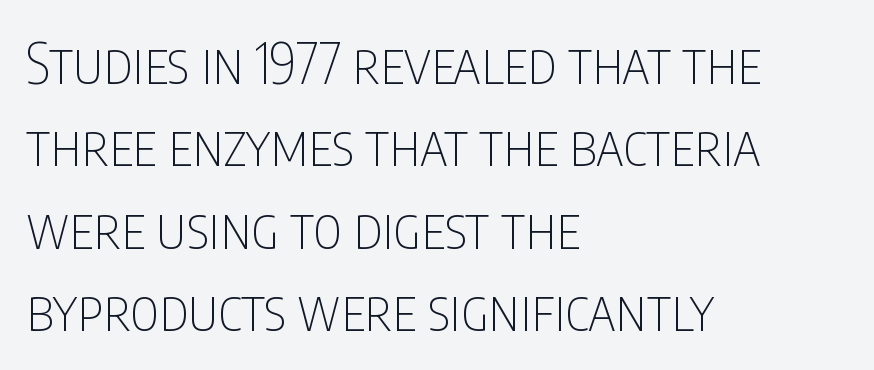
{"serif": "no", "italic": "no", "bold": "no", "weight": "thin", "width": "condensed", "stroke_contrast": "low", "x_height": "large", "monospaced": "no", "underline": "no", "align": "left", "line_spacing": "normal", "line_spacing_ratio": 1.47, "letter_spacing": "normal", "letter_spacing_em": 0.0, "glyph_px": 56}
